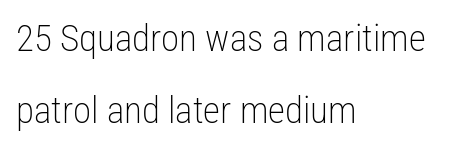
{"serif": "no", "italic": "no", "bold": "no", "weight": "light", "width": "condensed", "stroke_contrast": "low", "x_height": "medium", "monospaced": "no", "underline": "no", "align": "left", "line_spacing": "loose", "line_spacing_ratio": 1.95, "letter_spacing": "normal", "letter_spacing_em": 0.0, "glyph_px": 37}
